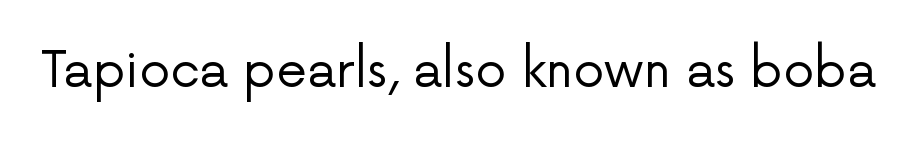
{"serif": "no", "italic": "no", "bold": "no", "weight": "regular", "width": "normal", "stroke_contrast": "low", "x_height": "medium", "monospaced": "no", "underline": "no", "letter_spacing": "normal", "letter_spacing_em": 0.0, "glyph_px": 49}
